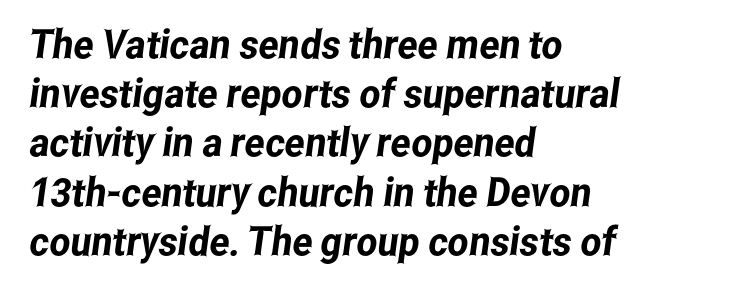
Note: no serifs on the glyphs. Varying glyph widths throughout — classic text-font behaviour. Each word holds together tightly as a unit, with standard inter-letter gaps. Beneath every word, the page is bare. Notice how the passage keeps a crisp vertical edge on the left only.
